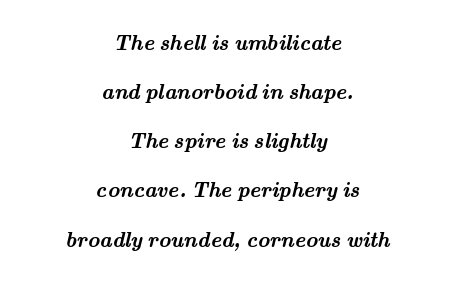
{"bold": "yes", "underline": "no", "align": "center", "line_spacing": "loose", "line_spacing_ratio": 2.34, "letter_spacing": "normal", "letter_spacing_em": 0.0, "glyph_px": 21}
